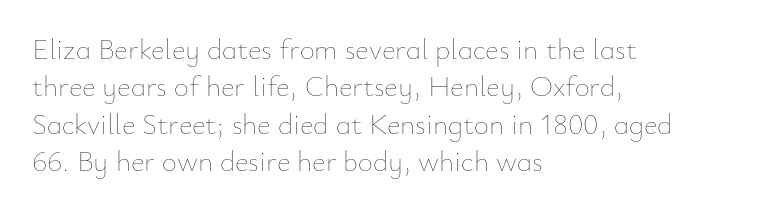
Q: Is the text bold? A: No.
Q: Is the text italic (slanted)? A: No, it is upright.
Q: Is the text underlined? A: No.
Q: How is the paragraph aligned? A: Left-aligned.
Q: Is the spacing between letters normal or unusually wide? A: Normal.
Q: Is the spacing between lines tight, normal or loose? A: Normal.
Q: Width (condensed, normal, or wide)? A: Normal.
Q: Stroke contrast? A: Low.
Q: x-height? A: Small.
Q: Monospaced? A: No.
